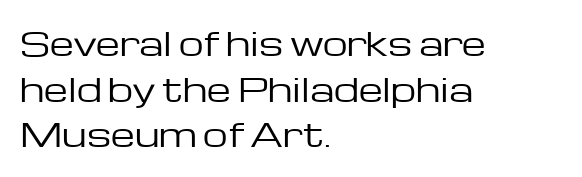
The designer left line spacing at the default. Does extra space separate the letters? No, they use regular spacing. Check the space under the baseline: it is left empty. I'd call this a sans setting — the letters go barefoot. Horizontal alignment here is leftward, the default for most running prose. Every stem runs plumb, perpendicular to the baseline.
